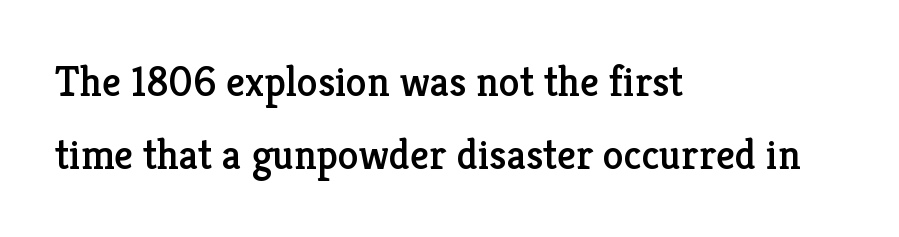
Q: Is the text italic (slanted)? A: No, it is upright.
Q: Is the typeface a serif or a sans-serif typeface? A: Serif.
Q: Is the text underlined? A: No.
Q: How is the paragraph aligned? A: Left-aligned.
Q: Is the spacing between letters normal or unusually wide? A: Normal.
Q: Width (condensed, normal, or wide)? A: Normal.
Q: Stroke contrast? A: Low.
Q: x-height? A: Medium.
Q: Monospaced? A: No.
